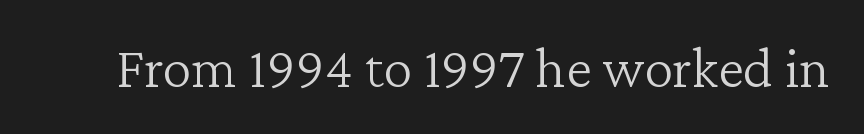
Q: Is the text bold? A: No.
Q: Is the text italic (slanted)? A: No, it is upright.
Q: Is the typeface a serif or a sans-serif typeface? A: Serif.
Q: Is the text underlined? A: No.
Q: Is the spacing between letters normal or unusually wide? A: Normal.
Q: Width (condensed, normal, or wide)? A: Normal.
Q: Stroke contrast? A: Low.
Q: x-height? A: Medium.
Q: Monospaced? A: No.
